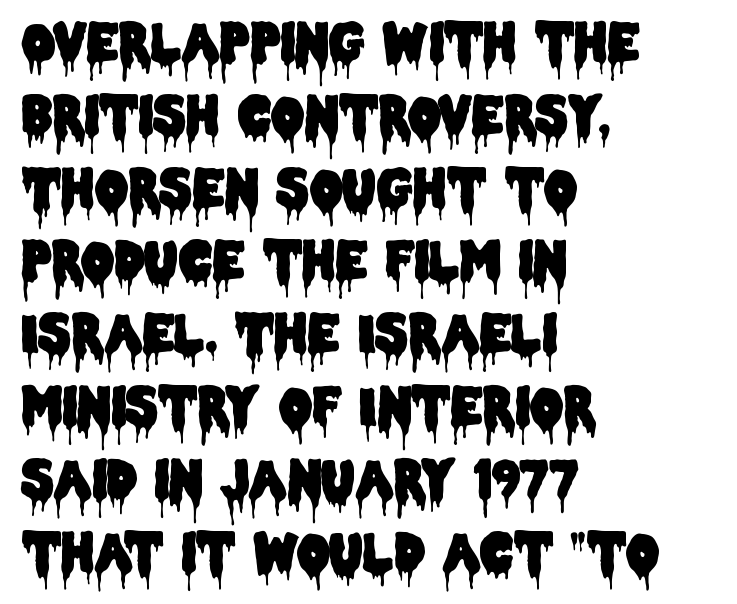
The image shows 52 px condensed sans-serif type, upright; set left-aligned, normal line spacing (1.4x), normal letter spacing, not underlined; low stroke contrast and a large x-height.
